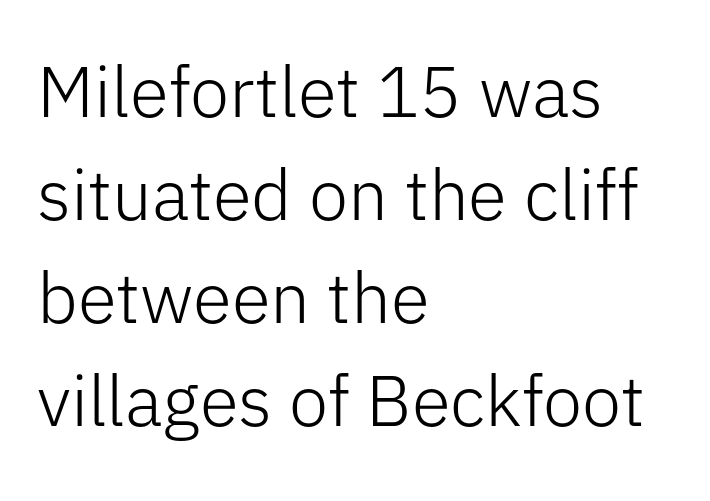
{"serif": "no", "italic": "no", "bold": "no", "weight": "light", "width": "normal", "stroke_contrast": "low", "x_height": "medium", "monospaced": "no", "underline": "no", "align": "left", "line_spacing": "normal", "line_spacing_ratio": 1.45, "letter_spacing": "normal", "letter_spacing_em": 0.0, "glyph_px": 71}
